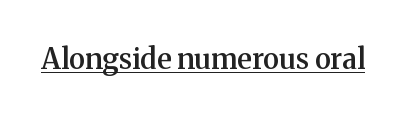
These lines are rendered in a variable-pitch font. Rendered with straight, roman letterforms. Type style note: has serifs. Underlined type. Words appear dense and cohesive because spacing is normal.
